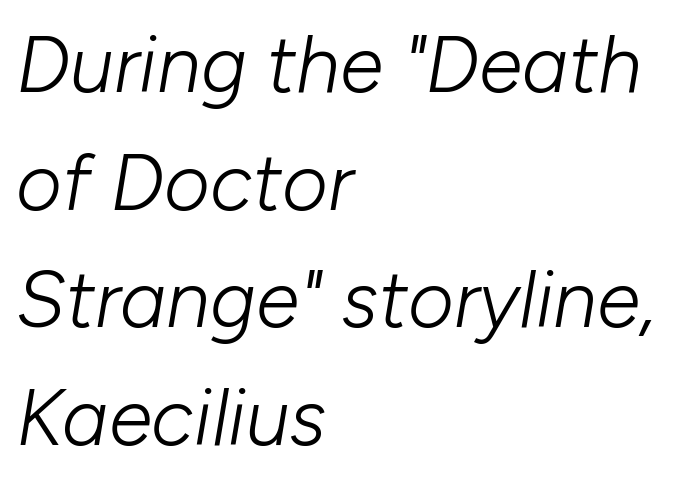
Q: Is the text bold? A: No.
Q: Is the text italic (slanted)? A: Yes, it leans right by about 10 degrees.
Q: Is the text underlined? A: No.
Q: How is the paragraph aligned? A: Left-aligned.
Q: Is the spacing between letters normal or unusually wide? A: Normal.
Q: Is the spacing between lines tight, normal or loose? A: Normal.
Q: Width (condensed, normal, or wide)? A: Normal.
Q: Stroke contrast? A: Low.
Q: x-height? A: Medium.
Q: Monospaced? A: No.
